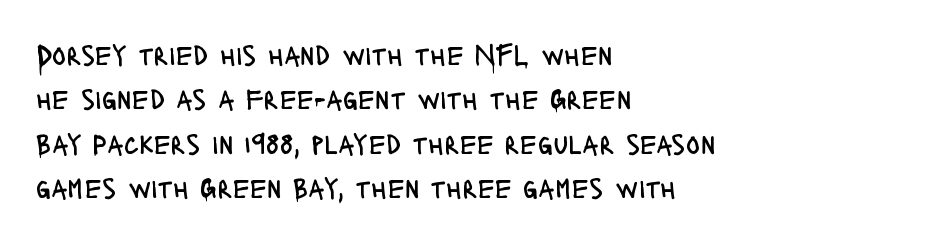
{"serif": "no", "italic": "no", "bold": "no", "weight": "regular", "width": "condensed", "stroke_contrast": "low", "x_height": "large", "monospaced": "no", "underline": "no", "align": "left", "line_spacing": "normal", "line_spacing_ratio": 1.53, "letter_spacing": "normal", "letter_spacing_em": 0.0, "glyph_px": 29}
